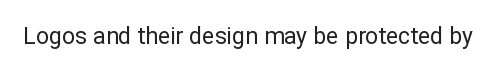
Q: Is the text bold? A: No.
Q: Is the text italic (slanted)? A: No, it is upright.
Q: Is the text underlined? A: No.
Q: Is the spacing between letters normal or unusually wide? A: Normal.
